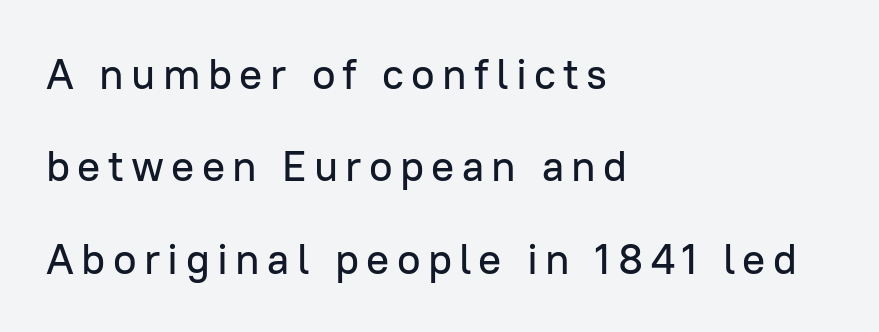
Q: Is the text italic (slanted)? A: No, it is upright.
Q: Is the typeface a serif or a sans-serif typeface? A: Sans-serif.
Q: Is the text underlined? A: No.
Q: How is the paragraph aligned? A: Left-aligned.
Q: Is the spacing between lines tight, normal or loose? A: Loose.
Q: Width (condensed, normal, or wide)? A: Normal.
Q: Stroke contrast? A: Low.
Q: x-height? A: Medium.
Q: Monospaced? A: No.
